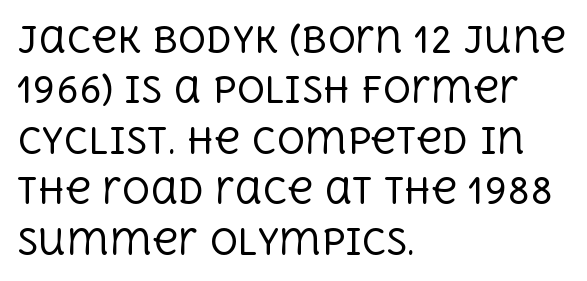
The image shows 35 px regular-weight serif type, upright; set left-aligned, normal line spacing (1.44x), normal letter spacing, not underlined; a large x-height.
